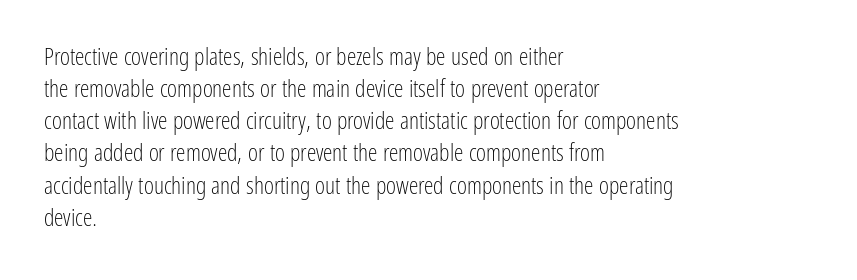
The image shows 24 px text type, upright; set left-aligned, normal line spacing (1.34x), normal letter spacing, not underlined.
